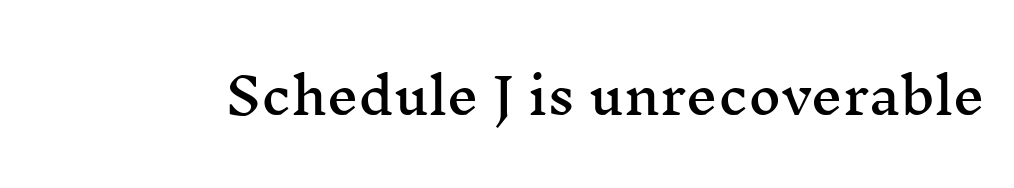
The image shows 50 px wide serif type, upright; set normal letter spacing, not underlined; medium stroke contrast and a medium x-height.
